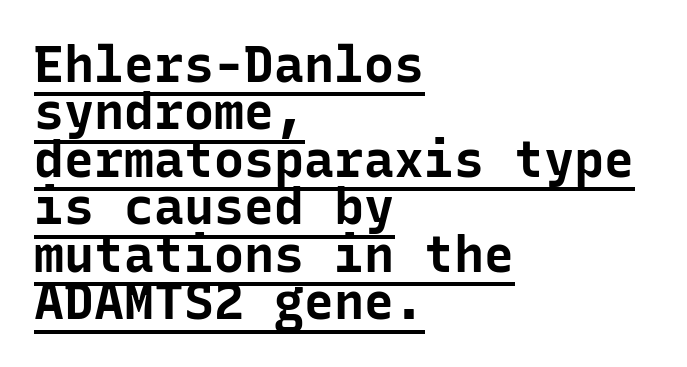
Q: Is the text bold? A: Yes.
Q: Is the text italic (slanted)? A: No, it is upright.
Q: Is the typeface a serif or a sans-serif typeface? A: Sans-serif.
Q: Is the text underlined? A: Yes.
Q: How is the paragraph aligned? A: Left-aligned.
Q: Is the spacing between letters normal or unusually wide? A: Normal.
Q: Is the spacing between lines tight, normal or loose? A: Tight.
Q: Width (condensed, normal, or wide)? A: Normal.
Q: Stroke contrast? A: Low.
Q: x-height? A: Medium.
Q: Monospaced? A: Yes.
